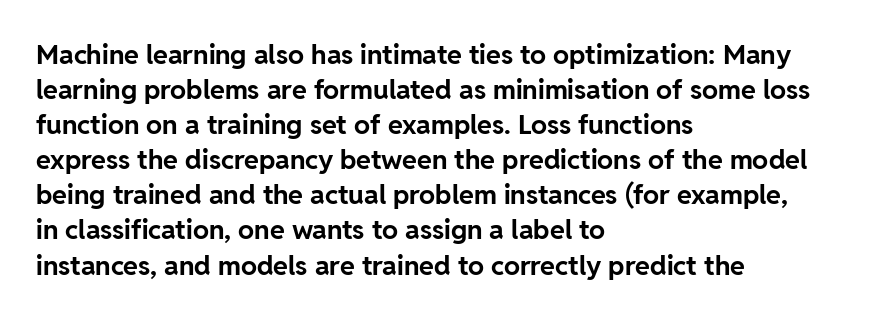
{"italic": "no", "bold": "yes", "underline": "no", "align": "left", "line_spacing": "normal", "line_spacing_ratio": 1.3, "letter_spacing": "normal", "letter_spacing_em": 0.0, "glyph_px": 27}
